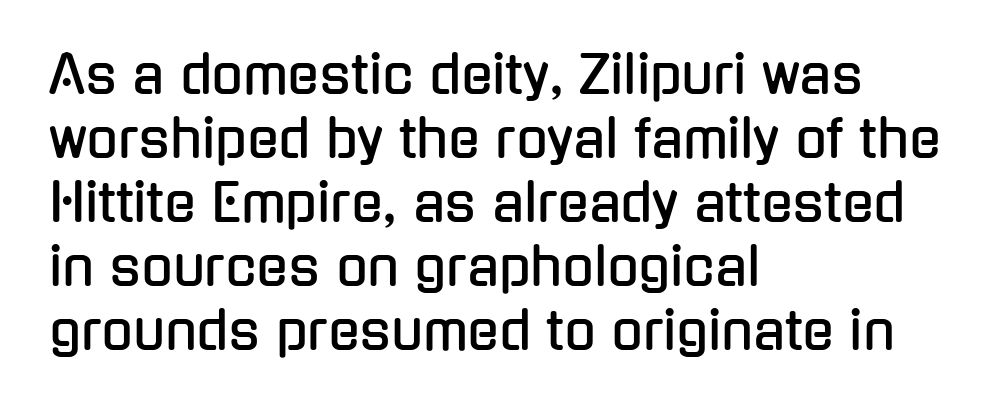
Q: Is the text italic (slanted)? A: No, it is upright.
Q: Is the typeface a serif or a sans-serif typeface? A: Sans-serif.
Q: Is the text underlined? A: No.
Q: How is the paragraph aligned? A: Left-aligned.
Q: Is the spacing between letters normal or unusually wide? A: Normal.
Q: Width (condensed, normal, or wide)? A: Condensed.
Q: Stroke contrast? A: Low.
Q: x-height? A: Medium.
Q: Monospaced? A: No.
